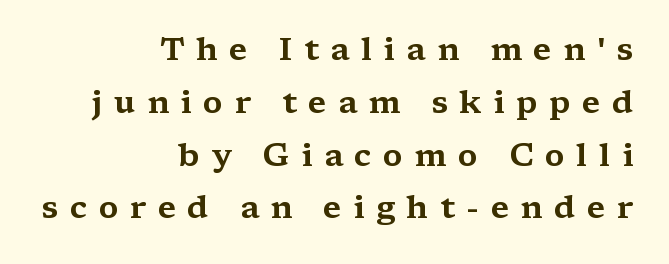
Ordinary non-slanted type is in use. Unlike a clean sans, this face finishes its strokes with serifs. Here the designer chose a conventional face with non-uniform glyph widths. Caption: multi-line text, flush right, ragged left. This sample uses expanded letter spacing, leaving extra air between glyphs. The block of text has a typical density, with ordinary space between rows.
